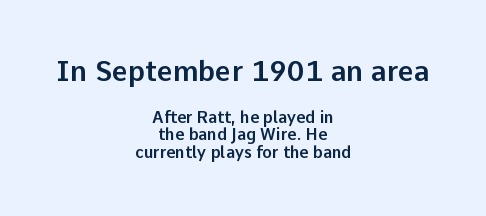
{"serif": "no", "italic": "no", "width": "normal", "stroke_contrast": "low", "x_height": "medium", "monospaced": "no", "underline": "no", "align": "center", "line_spacing": "tight", "line_spacing_ratio": 1.09, "letter_spacing": "normal", "letter_spacing_em": 0.0, "larger_block": "first", "size_ratio": 1.75, "glyph_px": 28}
